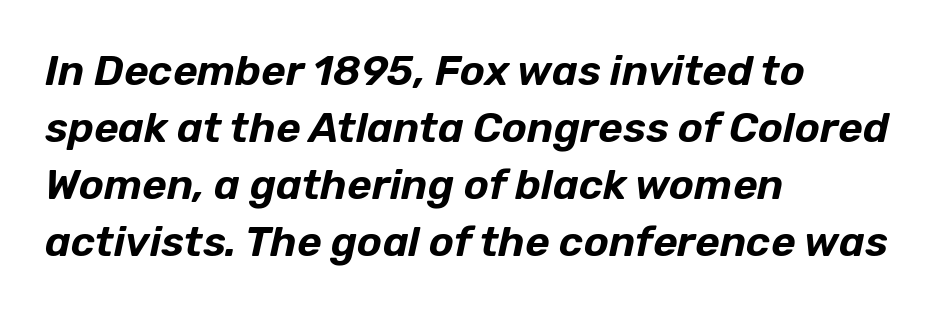
{"italic": "yes", "lean": "right", "slant_degrees": 12, "width": "normal", "stroke_contrast": "low", "x_height": "medium", "monospaced": "no", "underline": "no", "align": "left", "line_spacing": "normal", "line_spacing_ratio": 1.36, "letter_spacing": "normal", "letter_spacing_em": 0.0, "glyph_px": 42}
